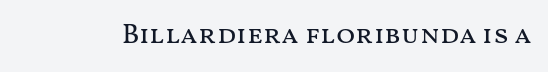
The passage shown has conventional tracking throughout. Check the space under the baseline: it is left empty. The rendering uses natural spacing where letterforms have individual widths. In terms of posture, this sample is upright.
